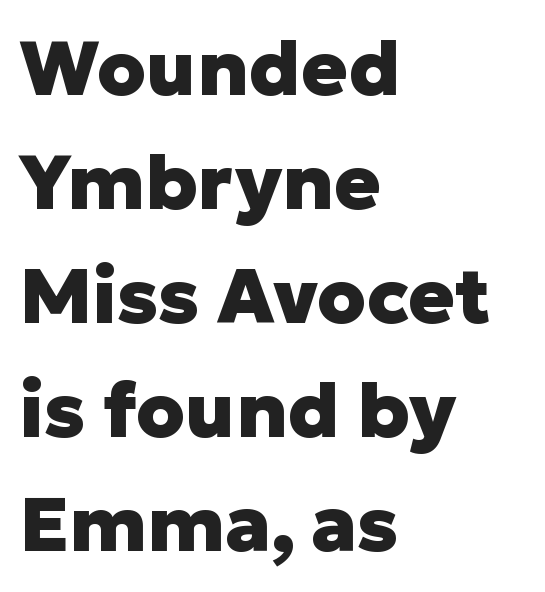
The image shows 77 px heavy sans-serif type, upright; set left-aligned, normal line spacing (1.48x), normal letter spacing, not underlined; low stroke contrast and a medium x-height.
